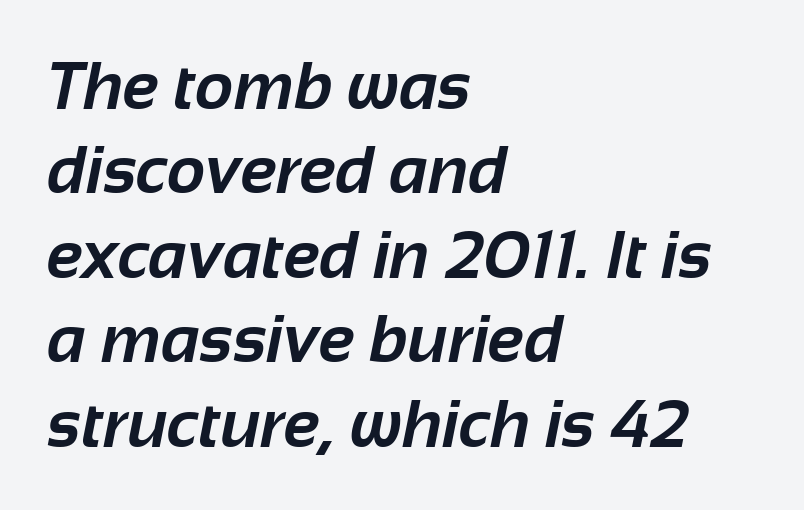
{"serif": "no", "bold": "yes", "weight": "bold", "width": "normal", "stroke_contrast": "low", "x_height": "medium", "monospaced": "no", "underline": "no", "align": "left", "line_spacing": "normal", "line_spacing_ratio": 1.26, "letter_spacing": "normal", "letter_spacing_em": 0.0, "glyph_px": 67}
